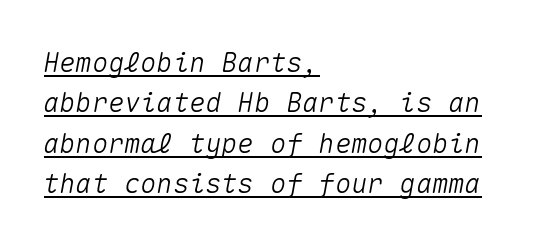
{"italic": "yes", "lean": "right", "slant_degrees": 10, "underline": "yes", "align": "left", "line_spacing": "normal", "line_spacing_ratio": 1.5, "letter_spacing": "normal", "letter_spacing_em": 0.0, "glyph_px": 27}
